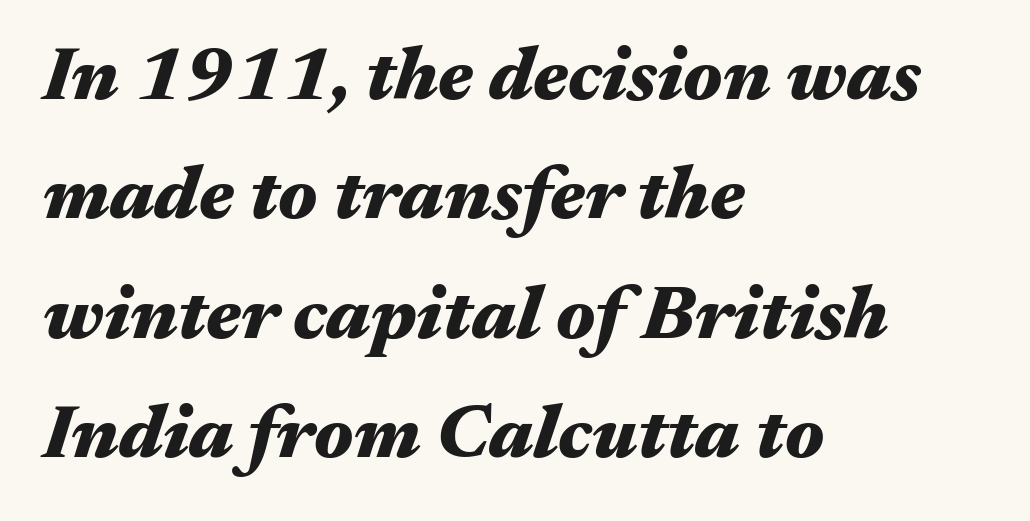
The image shows 76 px heavy, wide type, italic (leaning right); set left-aligned, normal line spacing (1.57x), normal letter spacing, not underlined; medium stroke contrast and a medium x-height.
